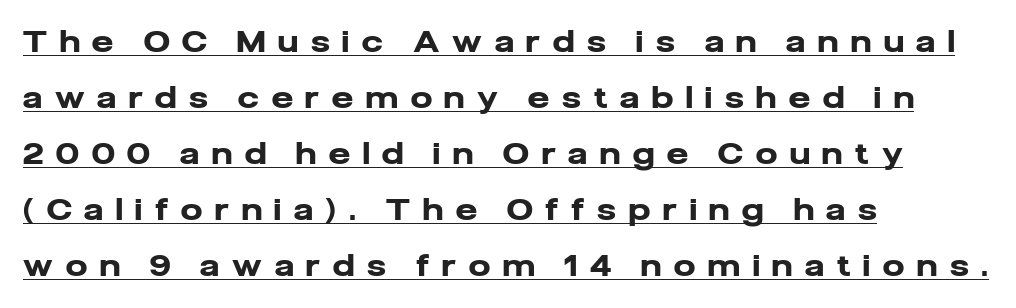
{"serif": "no", "italic": "no", "bold": "yes", "weight": "heavy", "width": "normal", "stroke_contrast": "low", "x_height": "medium", "monospaced": "no", "underline": "yes", "align": "left", "line_spacing_ratio": 1.87, "letter_spacing": "wide", "letter_spacing_em": 0.43, "glyph_px": 30}
